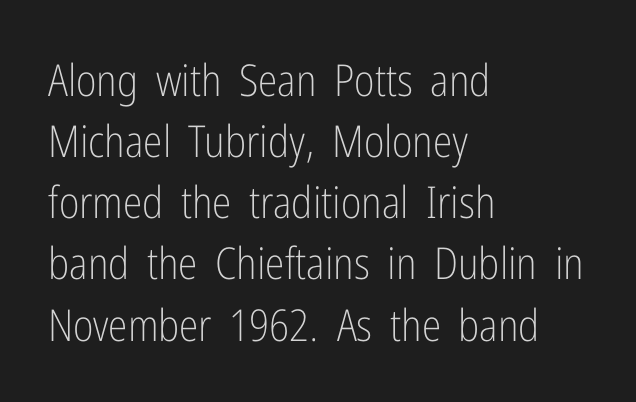
{"serif": "no", "italic": "no", "bold": "no", "weight": "light", "width": "condensed", "stroke_contrast": "low", "x_height": "medium", "monospaced": "no", "underline": "no", "align": "left", "line_spacing": "normal", "line_spacing_ratio": 1.39, "letter_spacing": "normal", "letter_spacing_em": 0.0, "glyph_px": 44}
